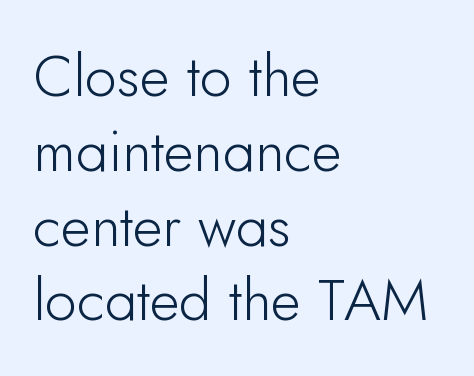
{"serif": "no", "italic": "no", "width": "normal", "stroke_contrast": "low", "x_height": "small", "monospaced": "no", "underline": "no", "align": "left", "line_spacing": "normal", "line_spacing_ratio": 1.29, "letter_spacing": "normal", "letter_spacing_em": 0.0, "glyph_px": 58}
